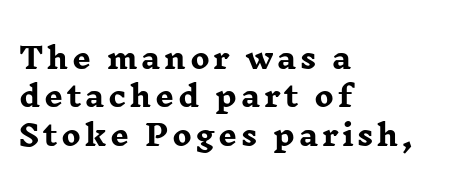
The image shows 29 px heavy, wide serif type, upright; set left-aligned, normal line spacing (1.32x), not underlined; low stroke contrast and a medium x-height.
